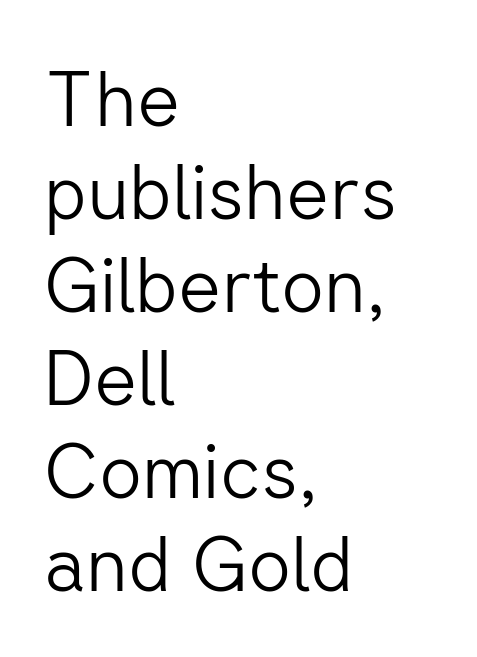
The image shows 75 px light sans-serif type, upright; set left-aligned, line spacing 1.24x, normal letter spacing, not underlined; low stroke contrast and a medium x-height.
